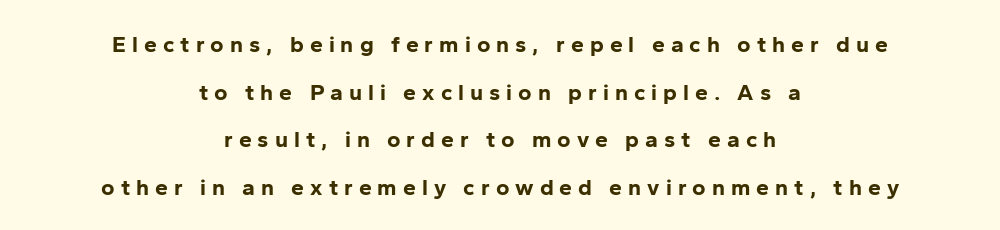
The image shows 23 px bold type, upright; set centered, loose line spacing (2.07x), unusually wide letter spacing (+0.26 em), not underlined.
